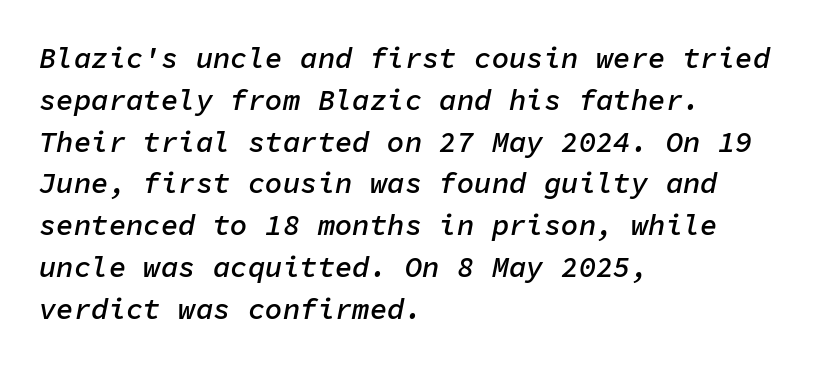
The face used here is a semibold: visibly heavier than regular, lighter than bold. The passage shown is not underscored anywhere. The face used here is monospaced, like something from a code editor. Italic? Definitely — the glyphs are oblique.
